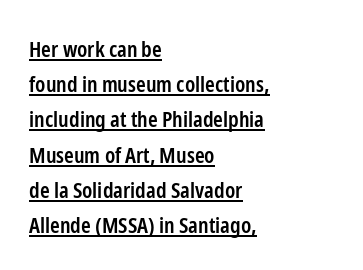
The image shows 22 px text type, upright; set left-aligned, normal line spacing (1.6x), normal letter spacing, underlined.
